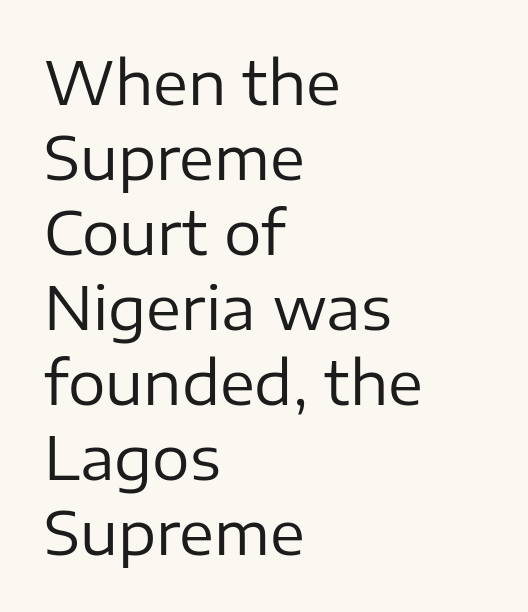
Leading: standard. The passage shown is typed in a proportional face where columns would drift. A clean baseline with only descenders dipping below it. What stands out about the letter spacing? Nothing — it is the standard amount.
